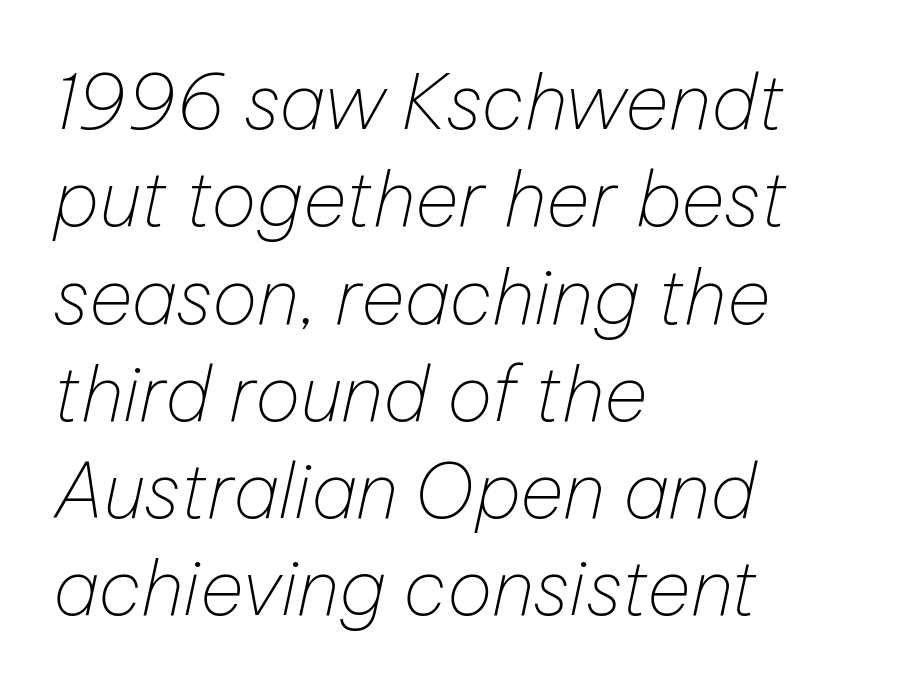
Q: Is the text bold? A: No.
Q: Is the text italic (slanted)? A: Yes, it leans right by about 12 degrees.
Q: Is the text underlined? A: No.
Q: How is the paragraph aligned? A: Left-aligned.
Q: Is the spacing between letters normal or unusually wide? A: Normal.
Q: Is the spacing between lines tight, normal or loose? A: Normal.
Q: Width (condensed, normal, or wide)? A: Normal.
Q: Stroke contrast? A: Low.
Q: x-height? A: Medium.
Q: Monospaced? A: No.
